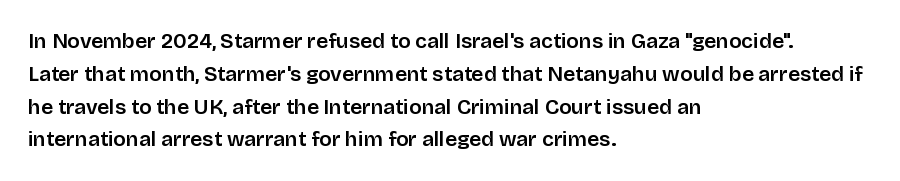
{"italic": "no", "underline": "no", "align": "left", "line_spacing": "normal", "line_spacing_ratio": 1.56, "letter_spacing": "normal", "letter_spacing_em": 0.0, "glyph_px": 21}
